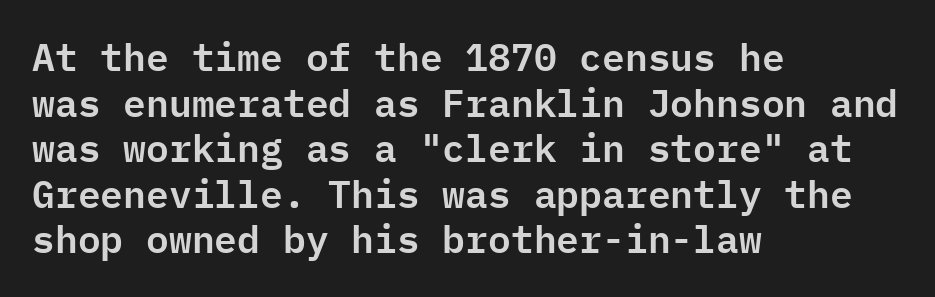
Q: Is the text italic (slanted)? A: No, it is upright.
Q: Is the typeface a serif or a sans-serif typeface? A: Sans-serif.
Q: Is the text underlined? A: No.
Q: How is the paragraph aligned? A: Left-aligned.
Q: Is the spacing between letters normal or unusually wide? A: Normal.
Q: Width (condensed, normal, or wide)? A: Normal.
Q: Stroke contrast? A: Low.
Q: x-height? A: Medium.
Q: Monospaced? A: Yes.
